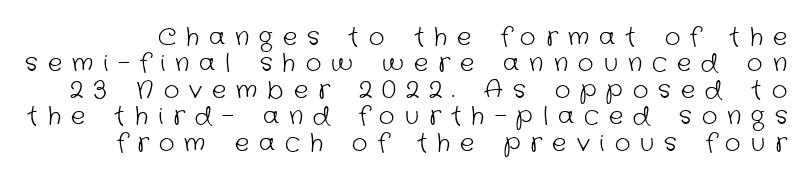
The image shows 24 px text type; set tight line spacing (1.1x), unusually wide letter spacing (+0.42 em), not underlined.
